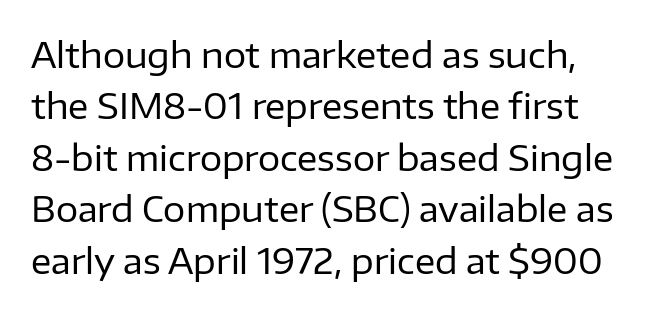
Is this a fixed-width face? No — the glyphs have proportional, varying widths. In terms of posture, this sample is upright. The passage shown stacks its lines at a standard gap. No feet cap the strokes, marking this as sans-serif type.
